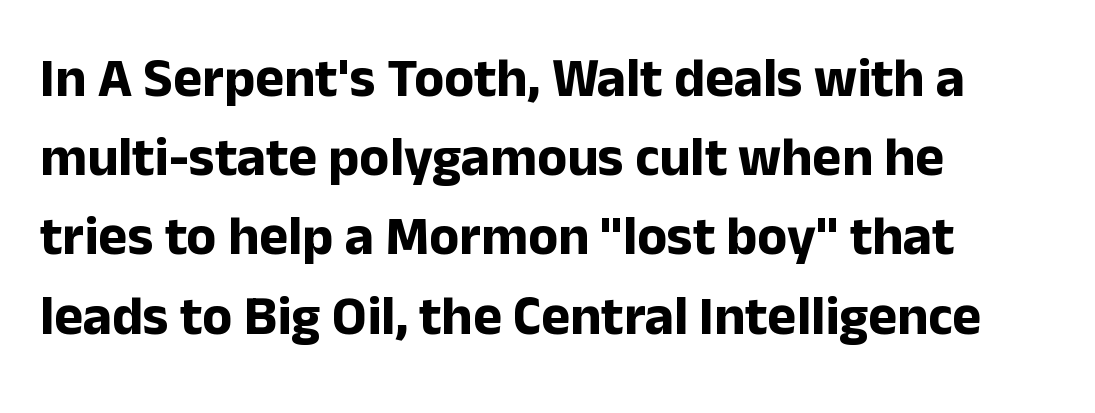
The image shows 55 px bold sans-serif type, upright; set left-aligned, normal line spacing (1.44x), normal letter spacing, not underlined; low stroke contrast and a medium x-height.
